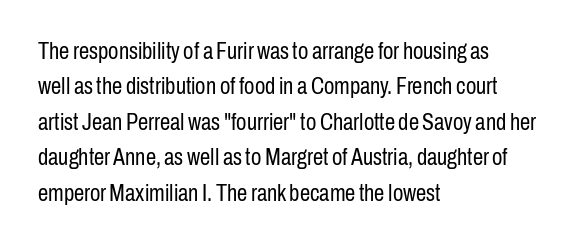
The image shows 23 px text type, upright; set left-aligned, normal line spacing (1.54x), normal letter spacing, not underlined.
